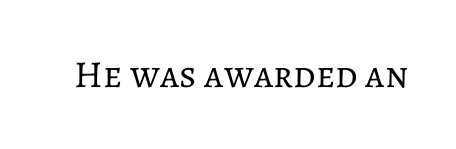
This sample has the flowing, uneven cadence of proportional lettering. Unlike italic type, these characters show no tilt at all. Each row of text sits above clean, open space. Honestly, the letter spacing is just normal — you wouldn't notice it. No heavy texture on the line: the type isn't bold.
